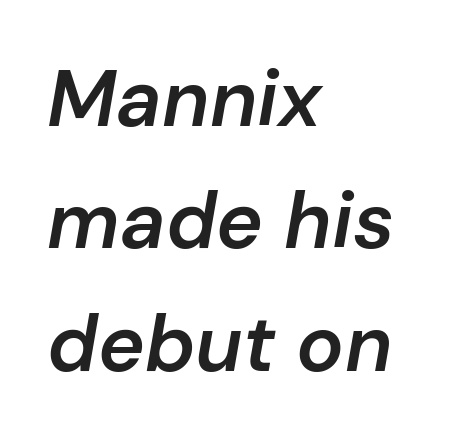
The image shows 79 px semibold type, italic (leaning right); set left-aligned, normal line spacing (1.55x), normal letter spacing, not underlined; low stroke contrast and a medium x-height.
